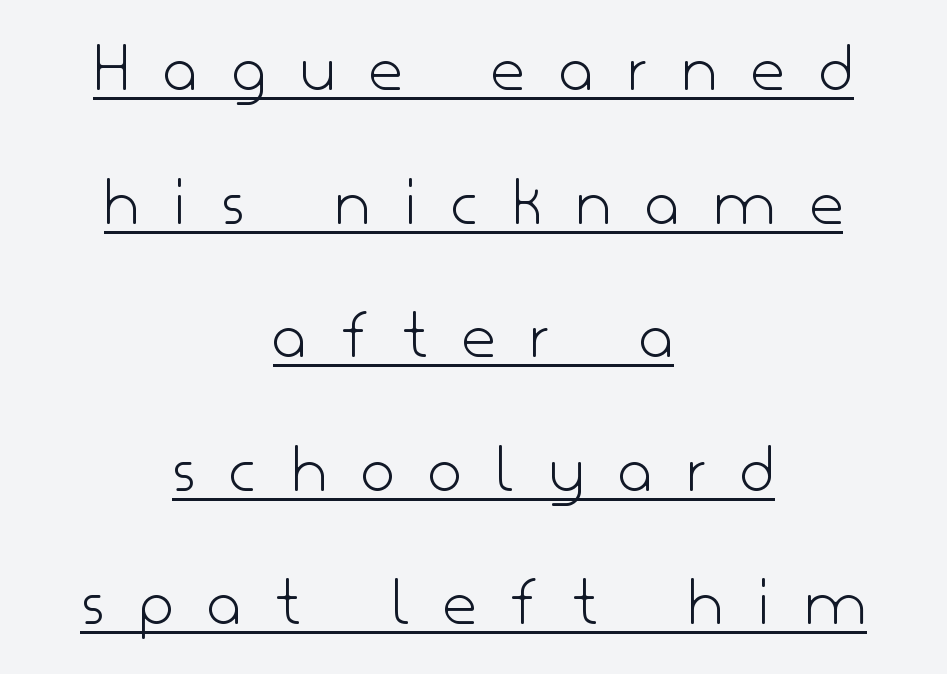
This reads as an unemphasized weight, regular at the heaviest. Looks like regular typesetting: each glyph gets only the width it needs. Ascenders rise straight up at ninety degrees. What stands out about the letter spacing? Its width — letters are far apart. Is this a sans? Yes — the strokes have no serifs. Looks like someone drew a line under every word here.
